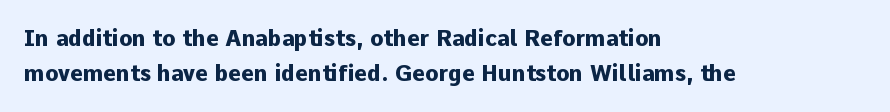
Every row of glyphs begins at an identical x-position on the left. Each word holds together tightly as a unit, with standard inter-letter gaps. What's the leading like? Ordinary, nothing unusual. Nope, not italic — everything's standing straight. The space directly below the letters is spotless.
